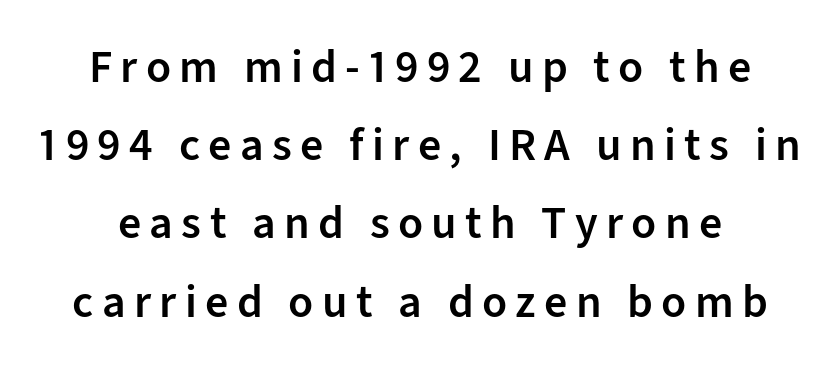
Q: Is the text bold? A: Semi-bold.
Q: Is the text italic (slanted)? A: No, it is upright.
Q: Is the typeface a serif or a sans-serif typeface? A: Sans-serif.
Q: Is the text underlined? A: No.
Q: Is the spacing between lines tight, normal or loose? A: Normal.
Q: Width (condensed, normal, or wide)? A: Normal.
Q: Stroke contrast? A: Low.
Q: x-height? A: Medium.
Q: Monospaced? A: No.
